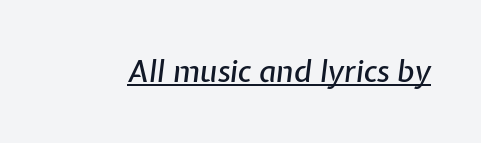
In terms of letterspacing, this is plain default setting. Each letter keeps its own natural width here, so spacing adapts to shape. Slant detected: the letters are inclined. The rendered words wear a rule along their underside.
